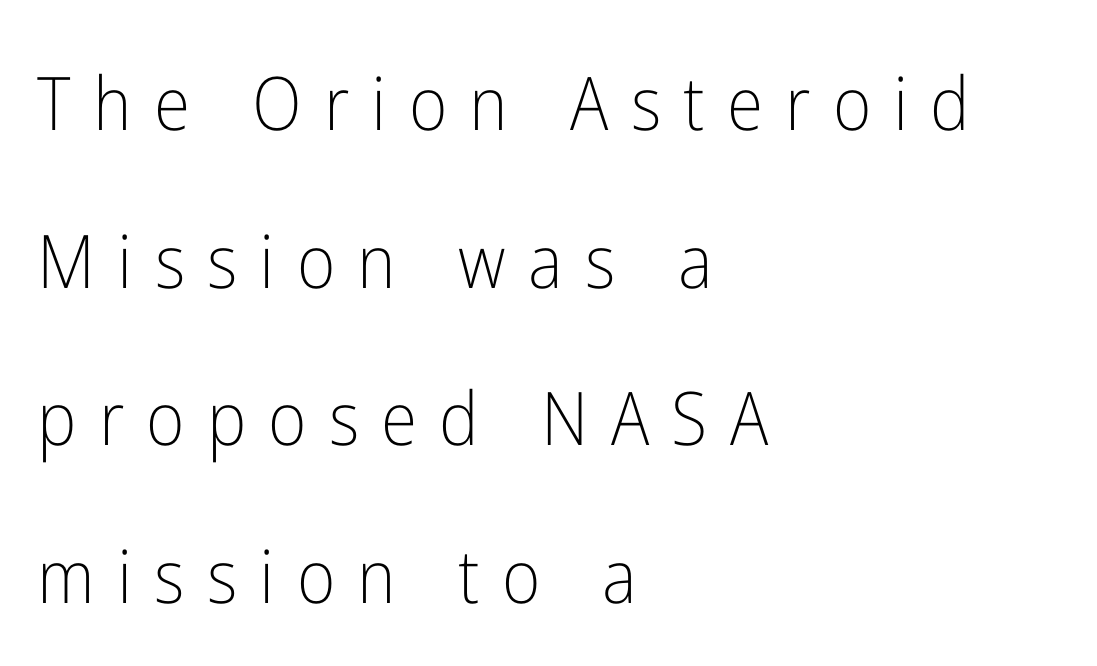
The image shows 74 px light, condensed sans-serif type, upright; set left-aligned, loose line spacing (2.13x), unusually wide letter spacing (+0.3 em), not underlined; low stroke contrast and a medium x-height.
